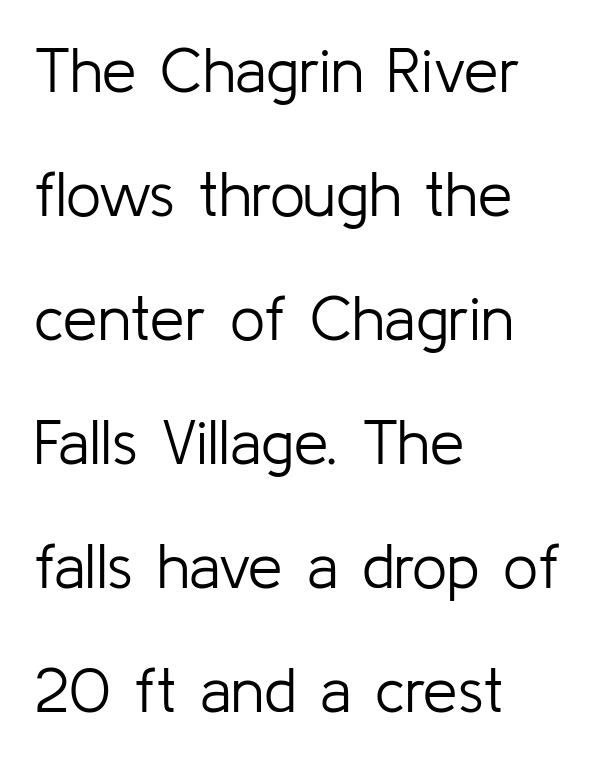
Q: Is the text bold? A: No.
Q: Is the text italic (slanted)? A: No, it is upright.
Q: Is the typeface a serif or a sans-serif typeface? A: Sans-serif.
Q: Is the text underlined? A: No.
Q: How is the paragraph aligned? A: Left-aligned.
Q: Is the spacing between letters normal or unusually wide? A: Normal.
Q: Is the spacing between lines tight, normal or loose? A: Loose.
Q: Width (condensed, normal, or wide)? A: Normal.
Q: Stroke contrast? A: Low.
Q: x-height? A: Medium.
Q: Monospaced? A: No.
